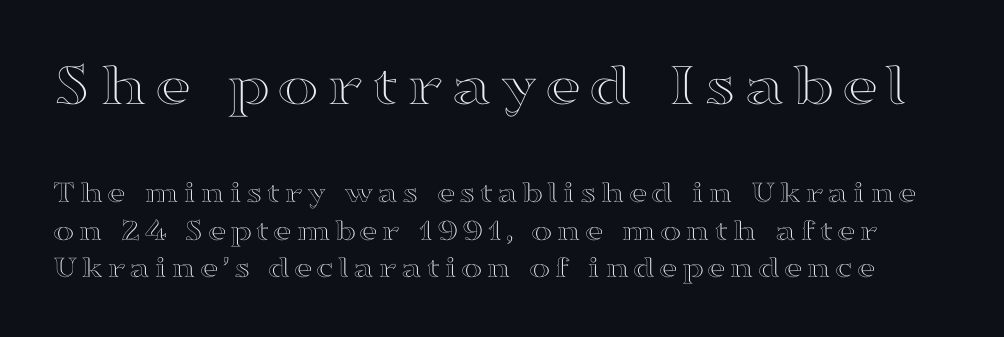
Honestly, there is no underline to notice here at all. Reading top to bottom, the characters get smaller at the block break. Looks like regular typesetting: each glyph gets only the width it needs. It's the straight-up-and-down kind of type.
